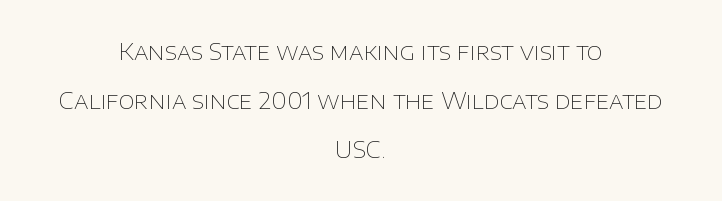
Leading: increased. The paragraph shown floats in the horizontal middle. A roman cut, with each character standing at attention. Standard letterfit; no display-style spreading of the glyphs.
